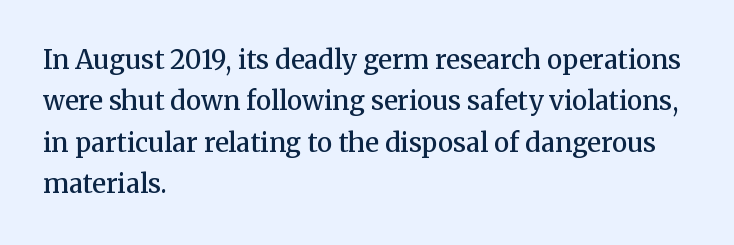
The image shows 26 px text type, upright; set left-aligned, normal line spacing (1.59x), normal letter spacing, not underlined.
